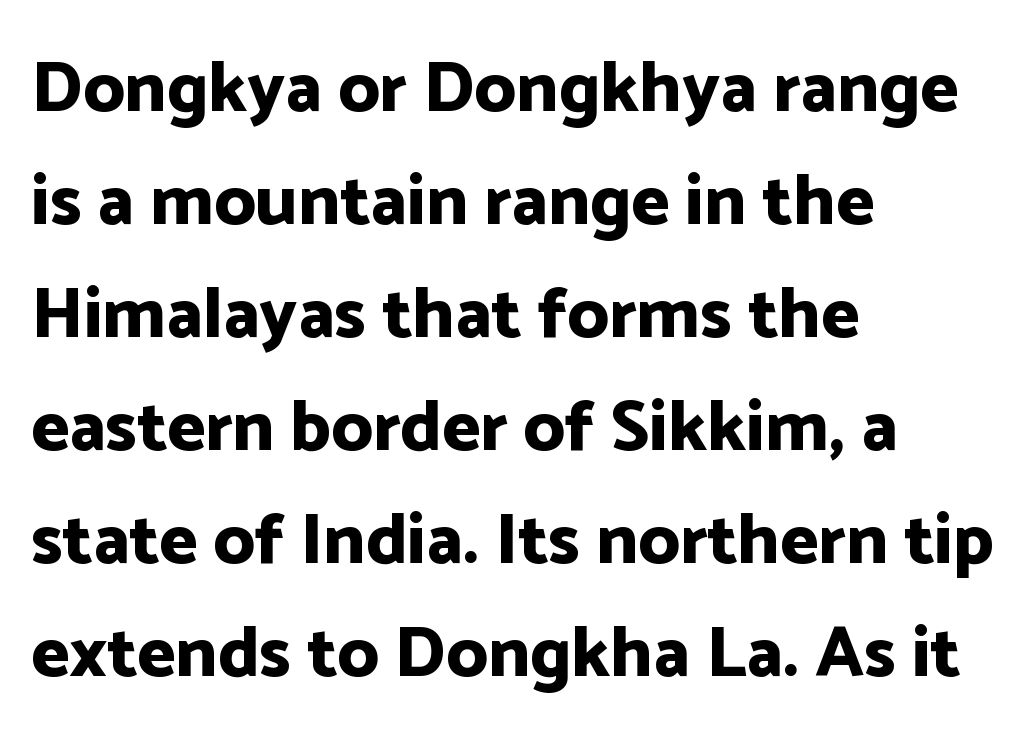
The line-height multiplier appears to be the usual default. Proportional: the letters do not fall into vertical columns. Nope, not italic — everything's standing straight. The compositor pushed each line to the left boundary. Look at the stroke-to-counter ratio: heavy, a bold.
